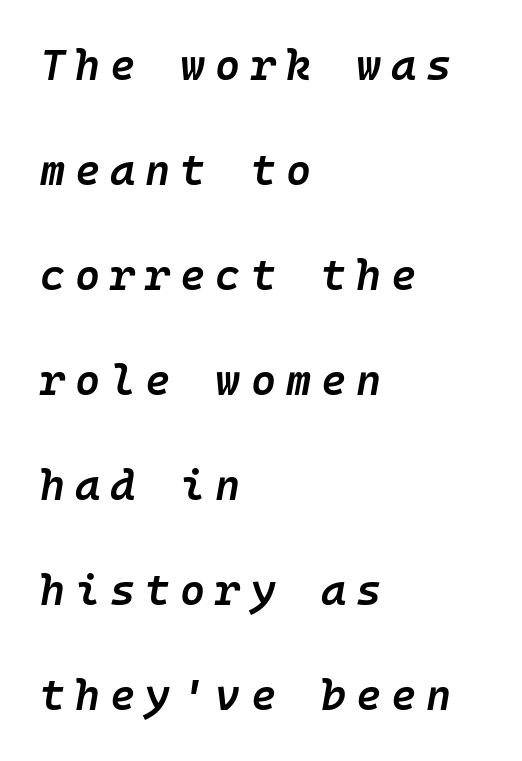
Whoever set this chose breathing room over compactness in the vertical rhythm. A somewhat darkened texture: the type is semibold rather than bold. Italic: yes, the glyphs are oblique. The typesetter chose a ragged-right arrangement here. Any mark beneath the type? The region is blank.
